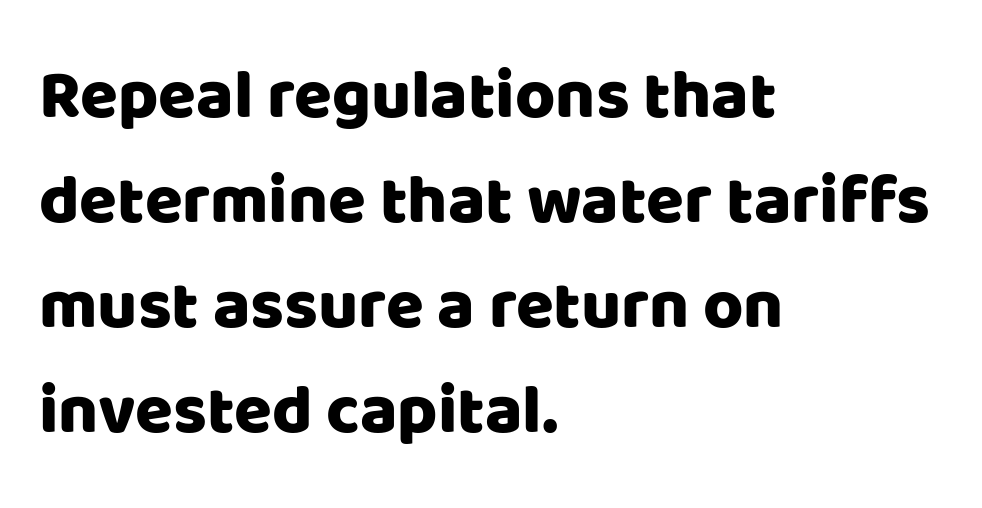
The letterforms sit shoulder to shoulder at normal distance. Is this a sans? Yes — the strokes have no serifs. The space beneath each line is pristine and unruled. The passage is arranged the way most books set body copy — flush left.
